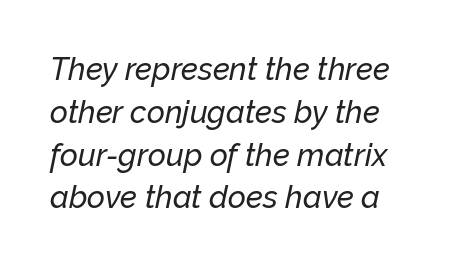
A typesetter would call this proportional, since set widths differ per character. There's an unmistakable incline to the writing here. Whoever set this chose a conventional vertical rhythm. Tracking value appears to be zero — textbook default spacing.
